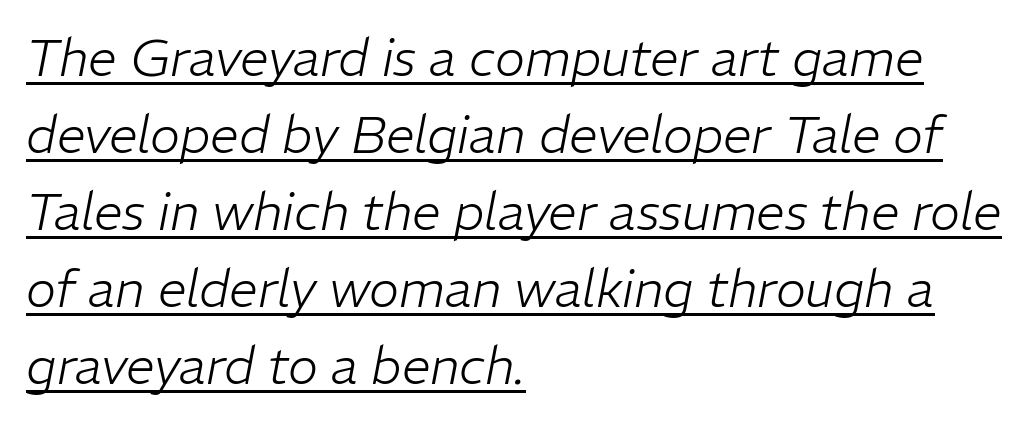
In CSS terms this would be text-align: left. The rendered words wear a rule along their underside. Stems here are at most as thick as an everyday book face. Horizontal bands of white between lines are of average thickness. Here the glyphs are tracked normally, forming tight word shapes.
